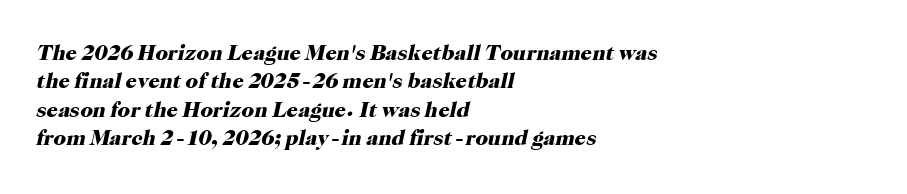
The zone under the glyphs is completely vacant. Does the copy run flush right? No — it runs flush left. This is oblique type, the kind used for emphasis or titles. The gaps between neighbouring characters are ordinary and unremarkable. On the weight axis this lands at bold, roughly 700. This sample keeps an unexceptional amount of space between lines.
